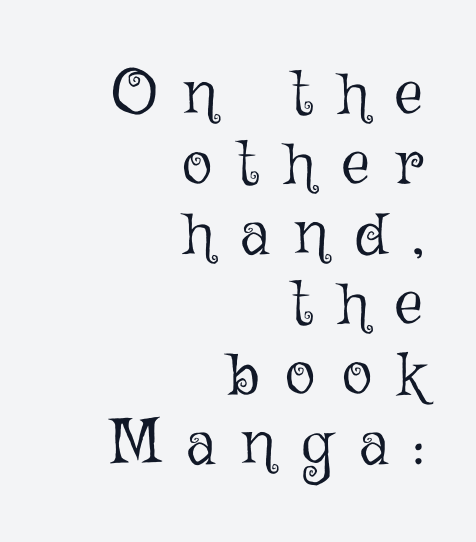
The image shows 63 px light type, upright; set right-aligned, tight line spacing (1.11x), unusually wide letter spacing (+0.42 em), not underlined; low stroke contrast and a medium x-height.
